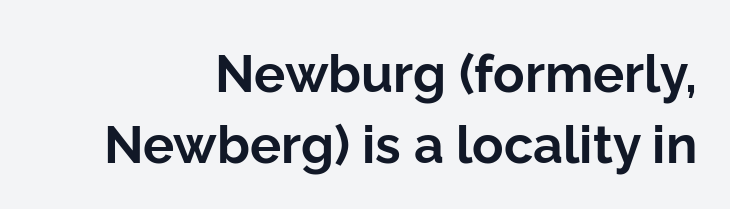
Letters rest on an invisible, unmarked baseline. Emphasis by weight is at full strength: bold. Notice how the stems are strictly vertical — no italics here. Varying glyph widths throughout — classic text-font behaviour.
